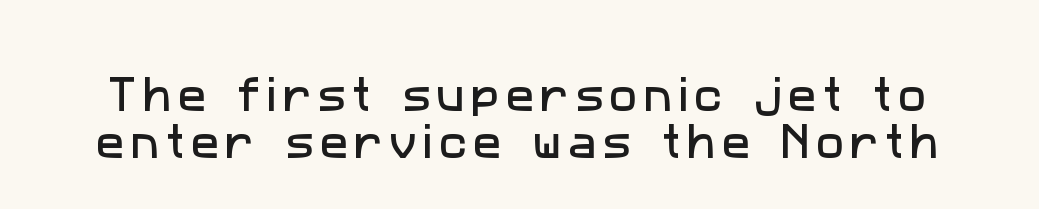
{"serif": "no", "width": "normal", "stroke_contrast": "low", "x_height": "medium", "monospaced": "no", "underline": "no", "line_spacing_ratio": 1.24, "glyph_px": 38}
